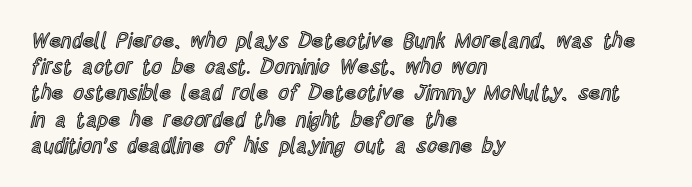
Q: Is the text italic (slanted)? A: Yes.
Q: Is the text underlined? A: No.
Q: How is the paragraph aligned? A: Left-aligned.
Q: Is the spacing between letters normal or unusually wide? A: Normal.
Q: Is the spacing between lines tight, normal or loose? A: Normal.
